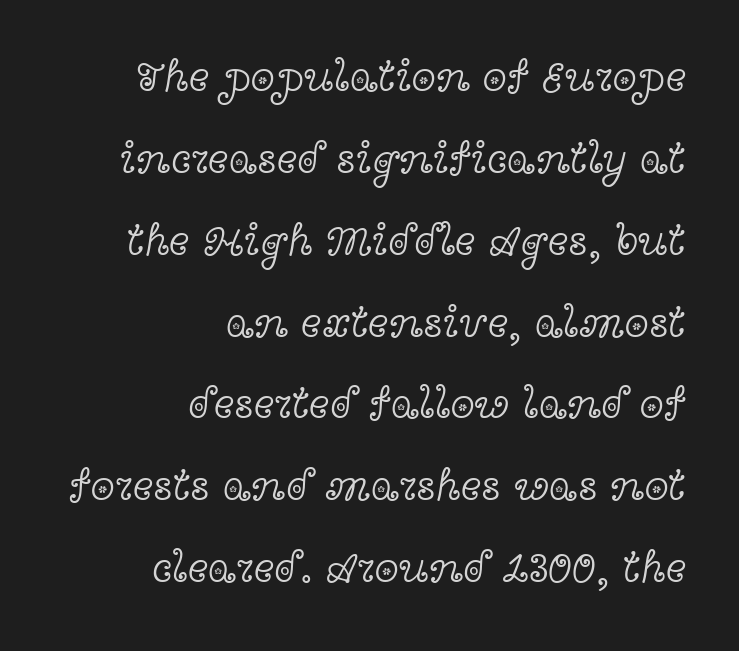
{"serif": "yes", "bold": "no", "weight": "light", "width": "wide", "x_height": "medium", "monospaced": "no", "underline": "no", "align": "right", "line_spacing_ratio": 1.86, "letter_spacing": "normal", "letter_spacing_em": 0.0, "glyph_px": 44}
